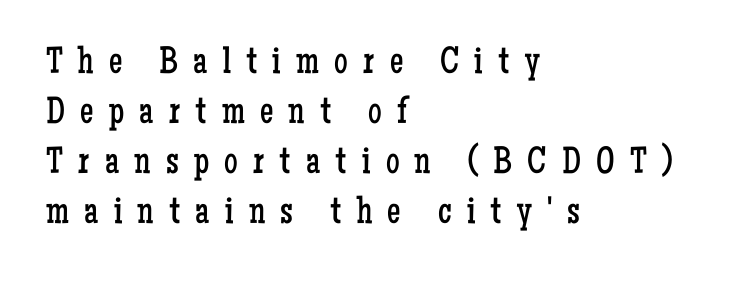
Q: Is the text bold? A: No.
Q: Is the text italic (slanted)? A: No, it is upright.
Q: Is the typeface a serif or a sans-serif typeface? A: Serif.
Q: Is the text underlined? A: No.
Q: How is the paragraph aligned? A: Left-aligned.
Q: Is the spacing between letters normal or unusually wide? A: Unusually wide.
Q: Is the spacing between lines tight, normal or loose? A: Normal.
Q: Width (condensed, normal, or wide)? A: Condensed.
Q: Stroke contrast? A: Low.
Q: x-height? A: Medium.
Q: Monospaced? A: No.
